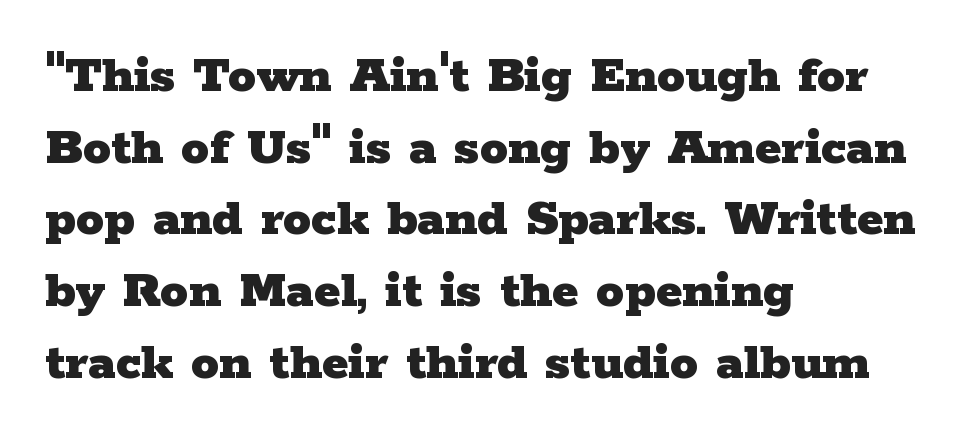
Standard letterfit; no display-style spreading of the glyphs. Compared with typical paragraphs, the rows here are spaced about the same. The letters stand straight up with perfectly vertical stems. The typeface chosen for these lines features serifs.
